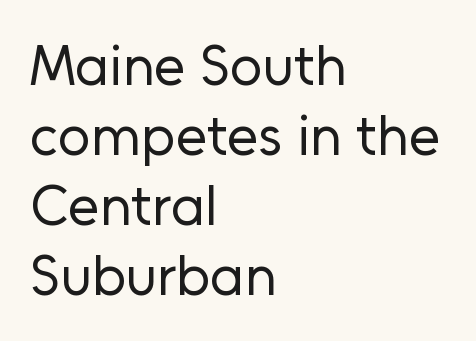
Q: Is the text bold? A: No.
Q: Is the text italic (slanted)? A: No, it is upright.
Q: Is the typeface a serif or a sans-serif typeface? A: Sans-serif.
Q: Is the text underlined? A: No.
Q: How is the paragraph aligned? A: Left-aligned.
Q: Is the spacing between letters normal or unusually wide? A: Normal.
Q: Width (condensed, normal, or wide)? A: Normal.
Q: Stroke contrast? A: Low.
Q: x-height? A: Medium.
Q: Monospaced? A: No.
